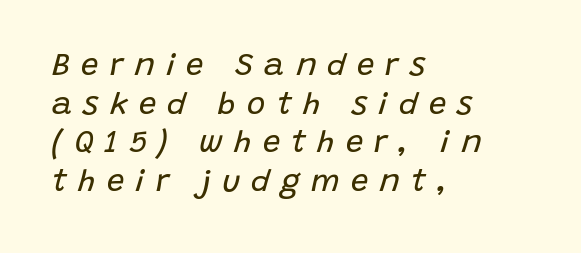
{"italic": "yes", "lean": "right", "slant_degrees": 15, "bold": "no", "weight": "regular", "width": "normal", "stroke_contrast": "low", "x_height": "large", "monospaced": "no", "underline": "no", "align": "left", "line_spacing": "normal", "line_spacing_ratio": 1.25, "letter_spacing": "wide", "letter_spacing_em": 0.36, "glyph_px": 31}
